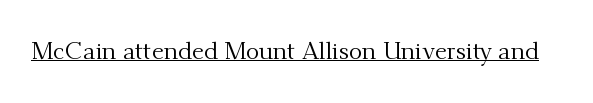
Q: Is the text bold? A: No.
Q: Is the text italic (slanted)? A: No, it is upright.
Q: Is the text underlined? A: Yes.
Q: Is the spacing between letters normal or unusually wide? A: Normal.
